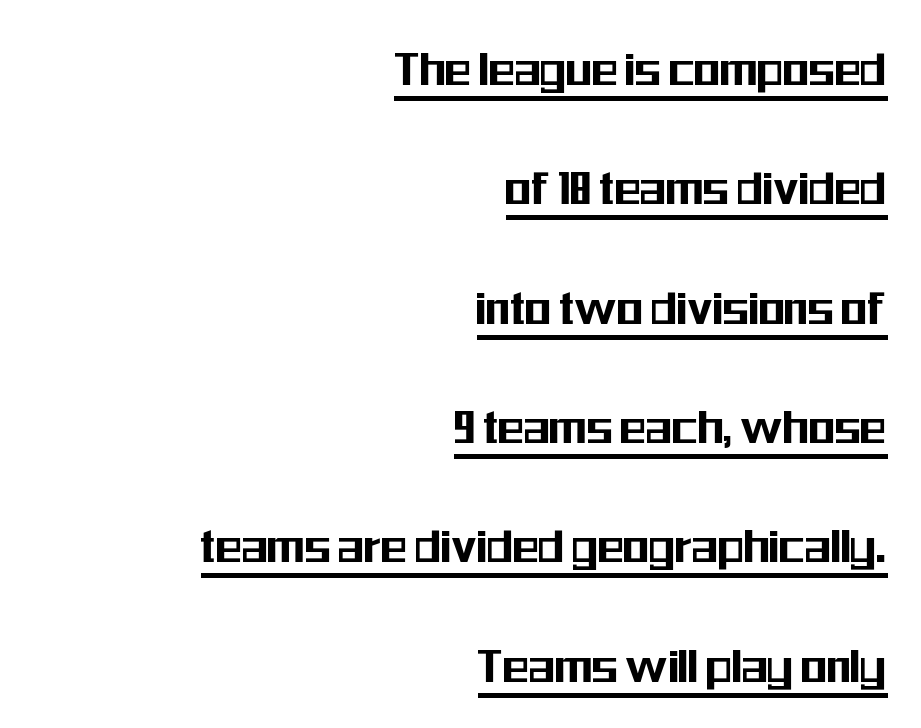
{"serif": "no", "italic": "no", "width": "condensed", "stroke_contrast": "medium", "x_height": "medium", "monospaced": "no", "underline": "yes", "align": "right", "line_spacing": "loose", "line_spacing_ratio": 2.21, "letter_spacing": "normal", "letter_spacing_em": 0.0, "glyph_px": 54}
